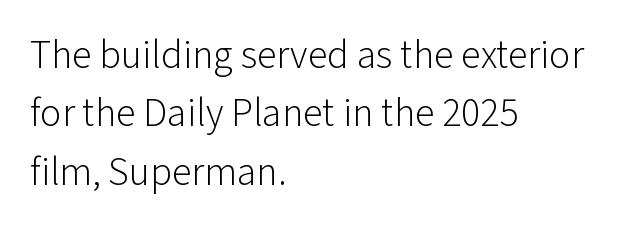
The image shows 40 px light sans-serif type, upright; set left-aligned, normal line spacing (1.46x), normal letter spacing, not underlined; low stroke contrast and a medium x-height.
